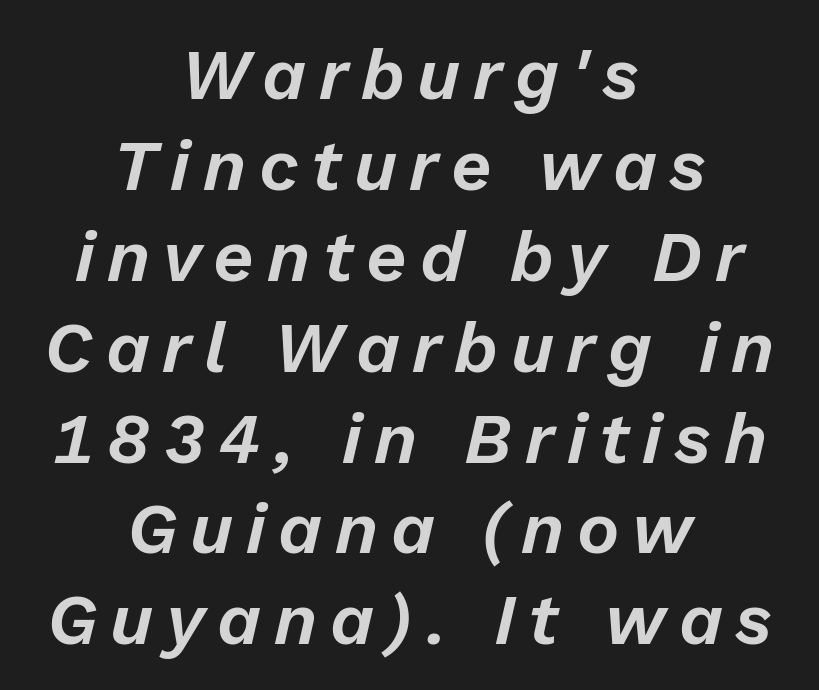
{"italic": "yes", "lean": "right", "slant_degrees": 13, "width": "normal", "stroke_contrast": "low", "x_height": "medium", "monospaced": "no", "underline": "no", "align": "center", "line_spacing": "normal", "line_spacing_ratio": 1.28, "glyph_px": 71}
